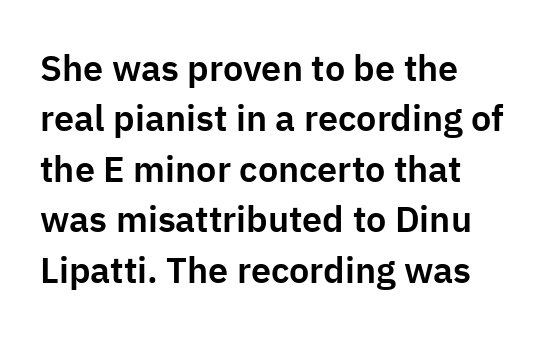
The image shows 36 px sans-serif type, upright; set left-aligned, normal line spacing (1.4x), normal letter spacing, not underlined; low stroke contrast and a medium x-height.
